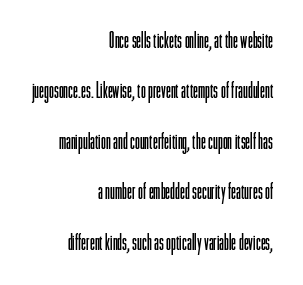
The image shows 22 px text type, upright; set right-aligned, loose line spacing (2.29x), normal letter spacing, not underlined.
